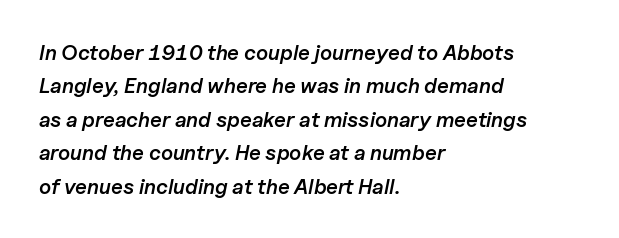
{"italic": "yes", "lean": "right", "slant_degrees": 11, "bold": "semi", "underline": "no", "align": "left", "line_spacing": "normal", "line_spacing_ratio": 1.59, "letter_spacing": "normal", "letter_spacing_em": 0.0, "glyph_px": 21}
